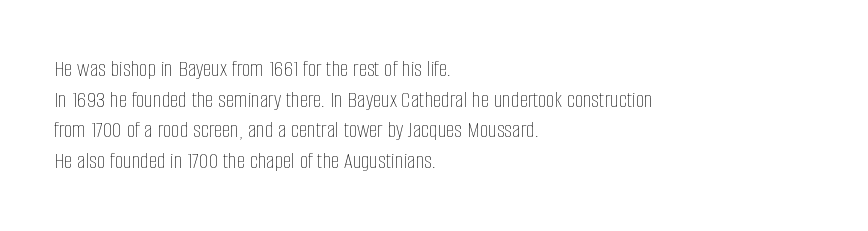
The image shows 24 px text type, upright; set left-aligned, normal line spacing (1.28x), normal letter spacing, not underlined.
